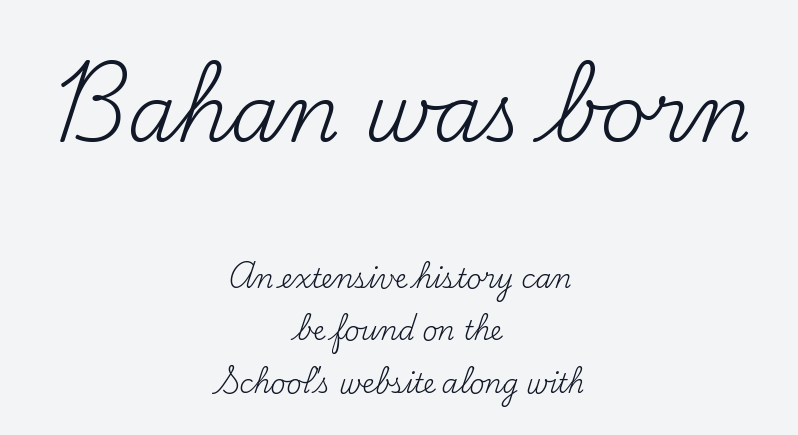
The image shows 79 px regular-weight serif type; set centered, loose line spacing (2.01x), normal letter spacing, not underlined; the first (top) block is 3.04x larger; medium stroke contrast and a small x-height.
